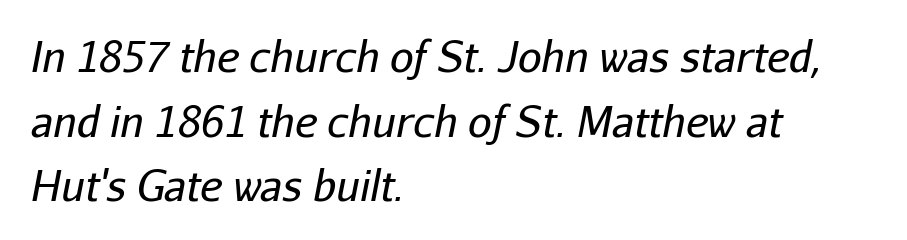
Q: Is the text bold? A: No.
Q: Is the text italic (slanted)? A: Yes, it leans right by about 11 degrees.
Q: Is the text underlined? A: No.
Q: How is the paragraph aligned? A: Left-aligned.
Q: Is the spacing between letters normal or unusually wide? A: Normal.
Q: Is the spacing between lines tight, normal or loose? A: Normal.
Q: Width (condensed, normal, or wide)? A: Normal.
Q: Stroke contrast? A: Low.
Q: x-height? A: Medium.
Q: Monospaced? A: No.
